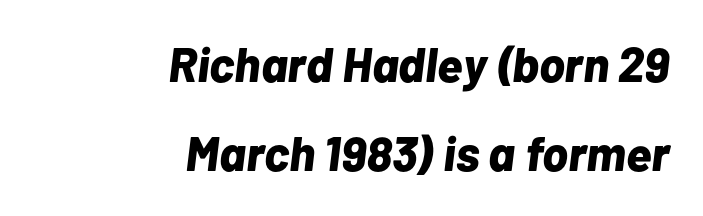
The strip under each line holds only bare page. Chunky letters — that's bold for sure. Spacing between characters is what you'd get straight out of the box. The face used here is proportionally spaced, like ordinary book or web type.
